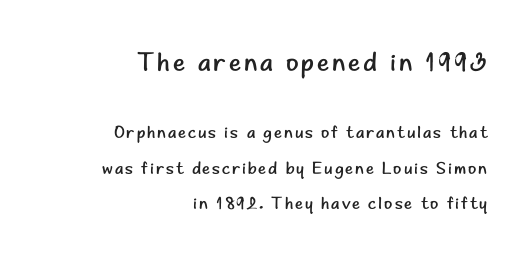
The image shows 26 px text type, upright; set right-aligned, loose line spacing (2.11x), not underlined; the first (top) block is 1.53x larger.
